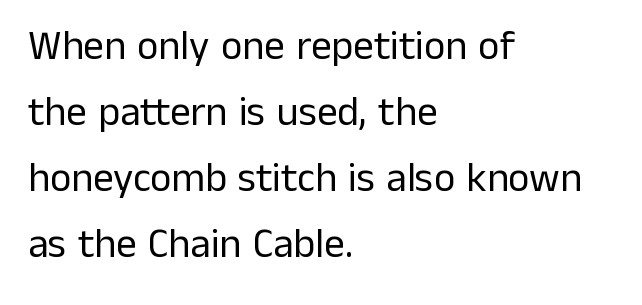
{"serif": "no", "italic": "no", "bold": "no", "weight": "regular", "width": "normal", "stroke_contrast": "low", "x_height": "medium", "monospaced": "no", "underline": "no", "align": "left", "line_spacing": "normal", "line_spacing_ratio": 1.61, "letter_spacing": "normal", "letter_spacing_em": 0.0, "glyph_px": 41}
